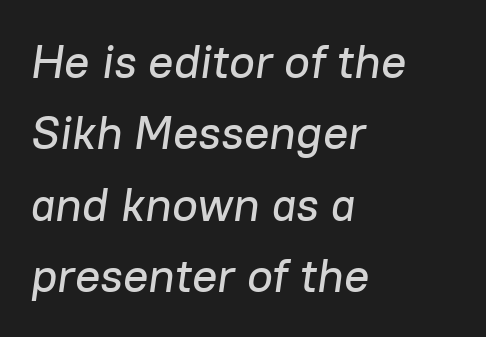
The image shows 47 px text type, italic (leaning right); set left-aligned, normal line spacing (1.52x), normal letter spacing, not underlined; low stroke contrast and a medium x-height.
